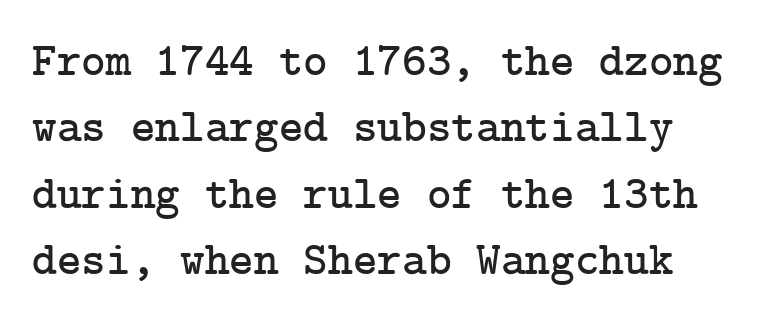
Notice how descenders clear the ascenders below comfortably — that's standard leading. The horizontal fit of the characters is conventional and even. No word sits above an underline. Is there any slant? The stems are plumb. The text was rendered using a seriffed face with decorative stroke endings. The paragraph has a hard left edge and a soft right edge.
